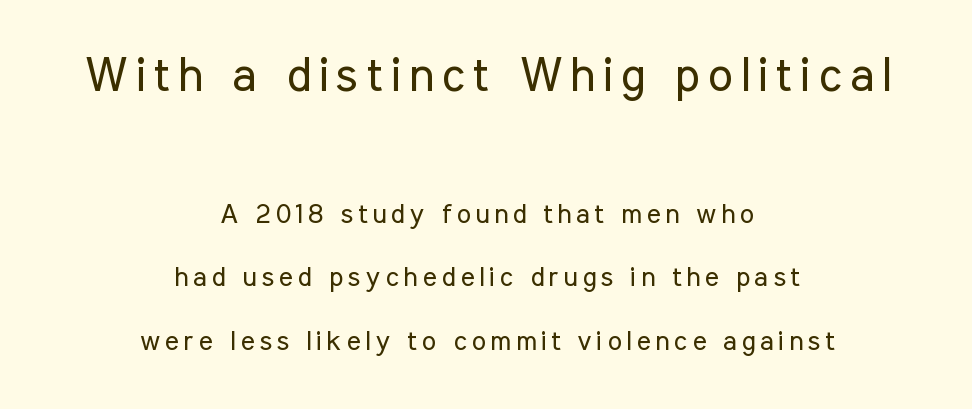
Q: Is the text bold? A: No.
Q: Is the text italic (slanted)? A: No, it is upright.
Q: Is the typeface a serif or a sans-serif typeface? A: Sans-serif.
Q: Is the text underlined? A: No.
Q: How is the paragraph aligned? A: Centered.
Q: Is the spacing between lines tight, normal or loose? A: Loose.
Q: Which block of text is set in a larger size, the first (top) or the second (bottom)? A: The first (top) one.
Q: Width (condensed, normal, or wide)? A: Condensed.
Q: Stroke contrast? A: Low.
Q: x-height? A: Medium.
Q: Monospaced? A: No.
